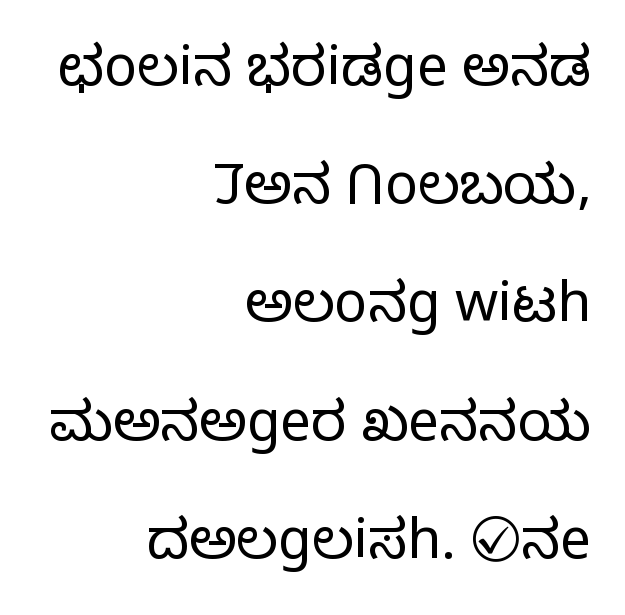
{"serif": "no", "italic": "no", "bold": "no", "weight": "light", "width": "normal", "stroke_contrast": "low", "x_height": "medium", "monospaced": "no", "underline": "no", "align": "right", "line_spacing": "loose", "line_spacing_ratio": 2.15, "letter_spacing": "normal", "letter_spacing_em": 0.0, "glyph_px": 55}
